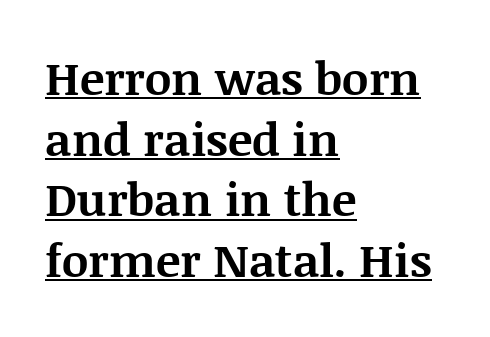
Q: Is the text bold? A: Yes.
Q: Is the text italic (slanted)? A: No, it is upright.
Q: Is the typeface a serif or a sans-serif typeface? A: Serif.
Q: Is the text underlined? A: Yes.
Q: How is the paragraph aligned? A: Left-aligned.
Q: Is the spacing between letters normal or unusually wide? A: Normal.
Q: Is the spacing between lines tight, normal or loose? A: Normal.
Q: Width (condensed, normal, or wide)? A: Normal.
Q: Stroke contrast? A: Medium.
Q: x-height? A: Large.
Q: Monospaced? A: No.
